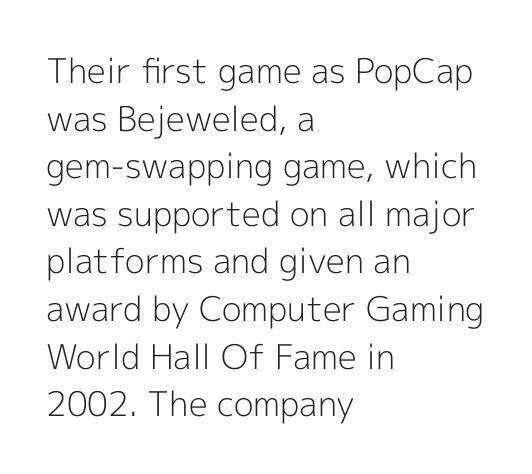
{"serif": "no", "italic": "no", "bold": "no", "weight": "light", "width": "normal", "x_height": "medium", "monospaced": "no", "underline": "no", "align": "left", "line_spacing": "normal", "line_spacing_ratio": 1.4, "letter_spacing": "normal", "letter_spacing_em": 0.0, "glyph_px": 34}
